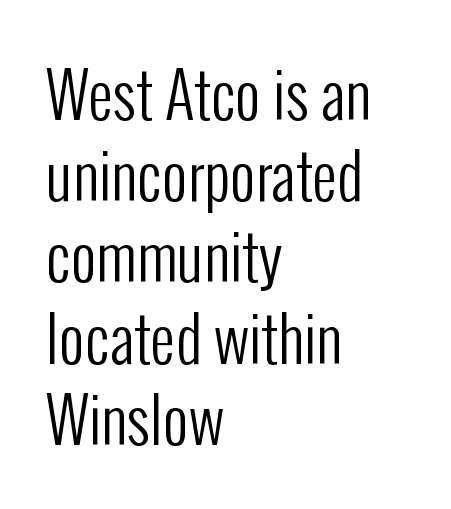
Is this a fixed-width face? No — the glyphs have proportional, varying widths. These glyphs show unthickened strokes, regular width or finer. The rendering shows plain stroke endings on the letterforms — a sans-serif design. The rows are spaced the way most documents space them. Nothing unusual about the tracking: characters are spaced as the font intends.
